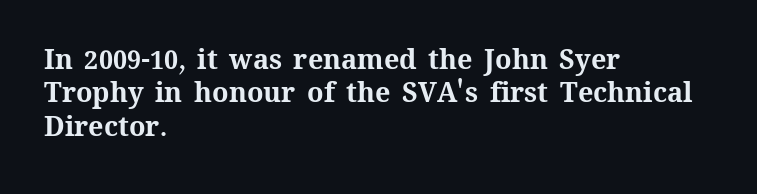
There is no visible air inserted between adjacent glyphs. Compared with a centered layout, this one pins lines to the left instead. The strokes are fattened all the way to bold. A typesetter would mark this as roman, not italic. The words here are not underlined.
